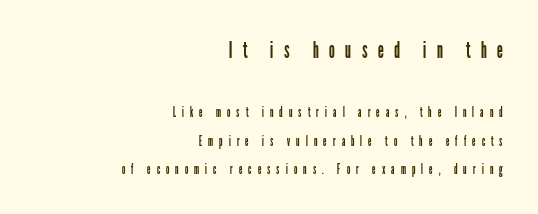
Q: Is the text bold? A: No.
Q: Is the text italic (slanted)? A: No, it is upright.
Q: Is the text underlined? A: No.
Q: How is the paragraph aligned? A: Right-aligned.
Q: Is the spacing between letters normal or unusually wide? A: Unusually wide.
Q: Is the spacing between lines tight, normal or loose? A: Loose.
Q: Which block of text is set in a larger size, the first (top) or the second (bottom)? A: The first (top) one.
